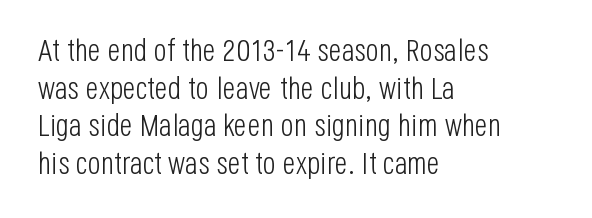
{"serif": "no", "italic": "no", "bold": "no", "weight": "light", "width": "condensed", "stroke_contrast": "low", "x_height": "large", "monospaced": "no", "underline": "no", "align": "left", "line_spacing_ratio": 1.21, "letter_spacing": "normal", "letter_spacing_em": 0.0, "glyph_px": 31}
